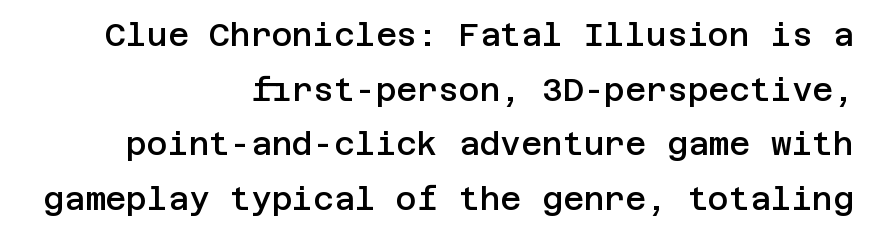
{"serif": "no", "italic": "no", "bold": "semi", "weight": "semibold", "width": "normal", "stroke_contrast": "low", "x_height": "large", "underline": "no", "align": "right", "line_spacing_ratio": 1.71, "letter_spacing": "normal", "letter_spacing_em": 0.0, "glyph_px": 32}
